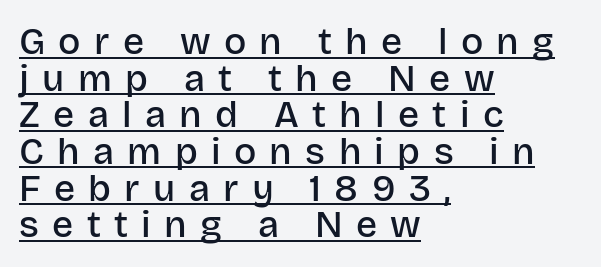
The image shows 37 px semibold sans-serif type, upright; set left-aligned, tight line spacing (0.99x), unusually wide letter spacing (+0.36 em), underlined; low stroke contrast and a large x-height.
